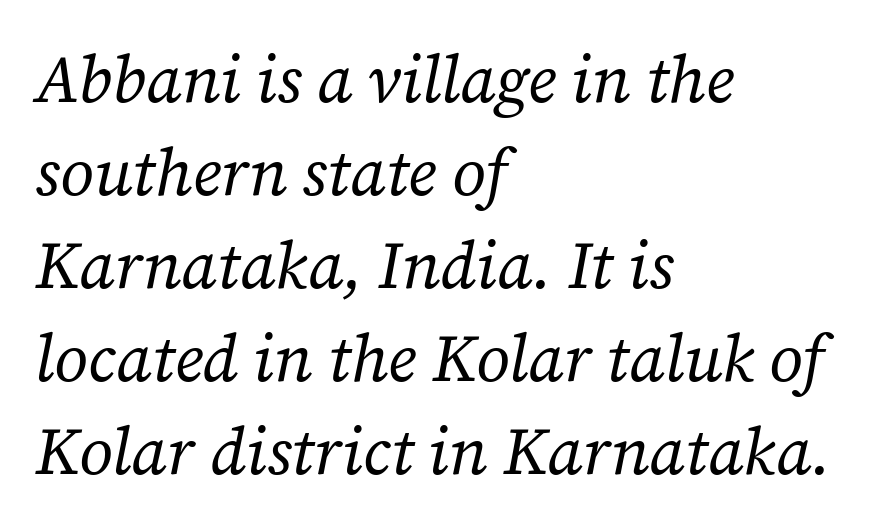
The image shows 66 px regular-weight serif type, italic (leaning right); set left-aligned, normal line spacing (1.41x), normal letter spacing, not underlined; low stroke contrast and a medium x-height.
